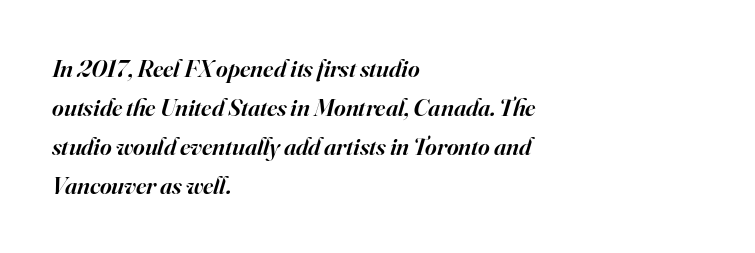
{"italic": "yes", "lean": "right", "slant_degrees": 16, "bold": "semi", "underline": "no", "align": "left", "line_spacing": "normal", "line_spacing_ratio": 1.56, "letter_spacing": "normal", "letter_spacing_em": 0.0, "glyph_px": 25}
